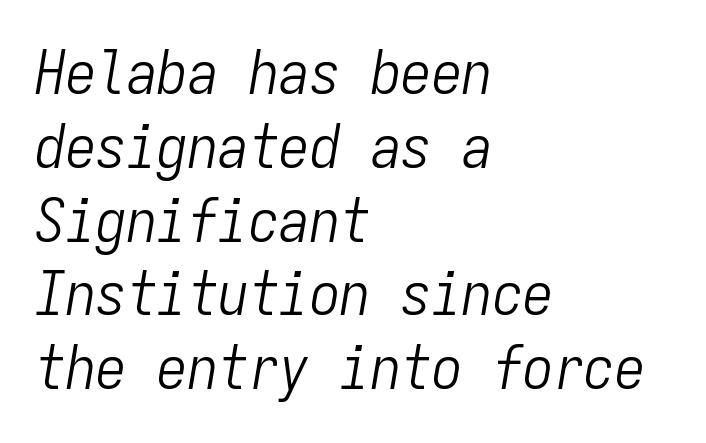
Q: Is the text bold? A: No.
Q: Is the text italic (slanted)? A: Yes, it leans right by about 9 degrees.
Q: Is the text underlined? A: No.
Q: How is the paragraph aligned? A: Left-aligned.
Q: Is the spacing between letters normal or unusually wide? A: Normal.
Q: Width (condensed, normal, or wide)? A: Condensed.
Q: Stroke contrast? A: Low.
Q: x-height? A: Medium.
Q: Monospaced? A: Yes.
